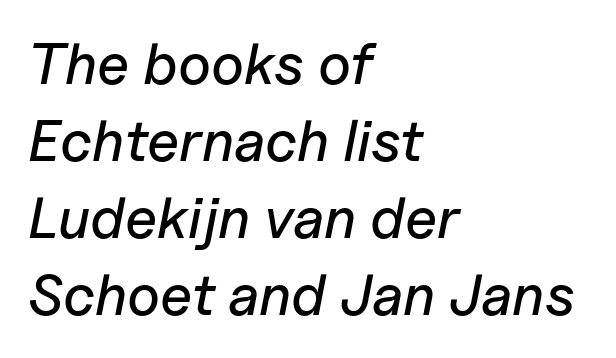
If you measured baseline to baseline, you'd find a middling distance. The rendering uses natural spacing where letterforms have individual widths. Typeset ragged right — the left edge is the straight one. Tracking here is standard; glyphs follow each other at the usual distance. Posture: slanted. Plain, unruled lines of type.
